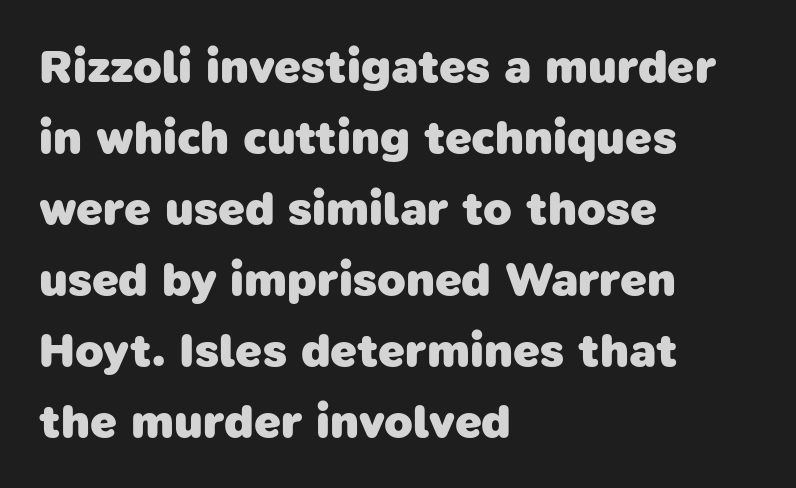
The image shows 47 px heavy sans-serif type; set left-aligned, normal line spacing (1.51x), normal letter spacing, not underlined; low stroke contrast and a medium x-height.
